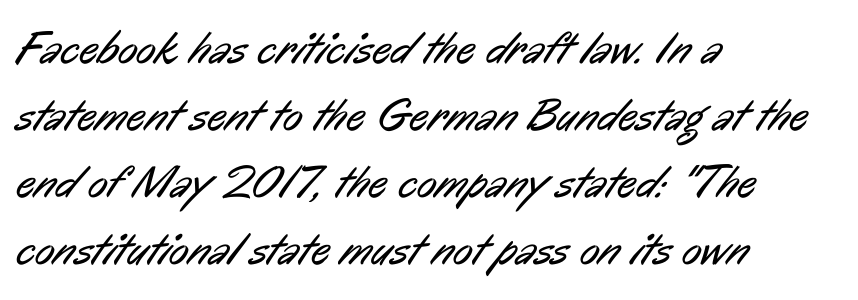
Line starts are locked; line ends wander. This sample has the flowing, uneven cadence of proportional lettering. The space between consecutive lines is moderate. You could call the tracking neutral — neither tight nor loose.
